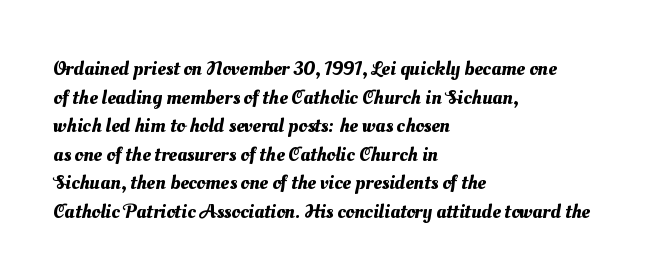
The image shows 21 px text type; set left-aligned, normal line spacing (1.36x), normal letter spacing, not underlined.
